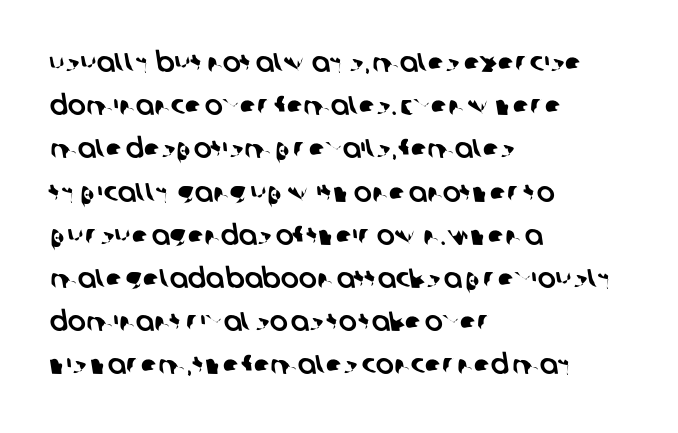
The image shows 27 px text type; set left-aligned, normal line spacing (1.6x), normal letter spacing, not underlined.
